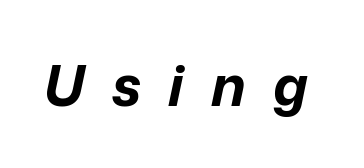
Spacing between characters has been opened up far beyond the box default. Weight check: bold — yes, fully. Type without underlining. A typesetter would call this proportional, since set widths differ per character. A typesetter would mark this as italic.
